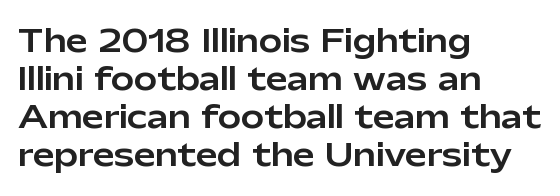
Typographically, this falls in the sans-serif category. Descenders are the only things crossing below the line. No extra tracking has been applied to these lines. These lines are rendered in a variable-pitch font.
